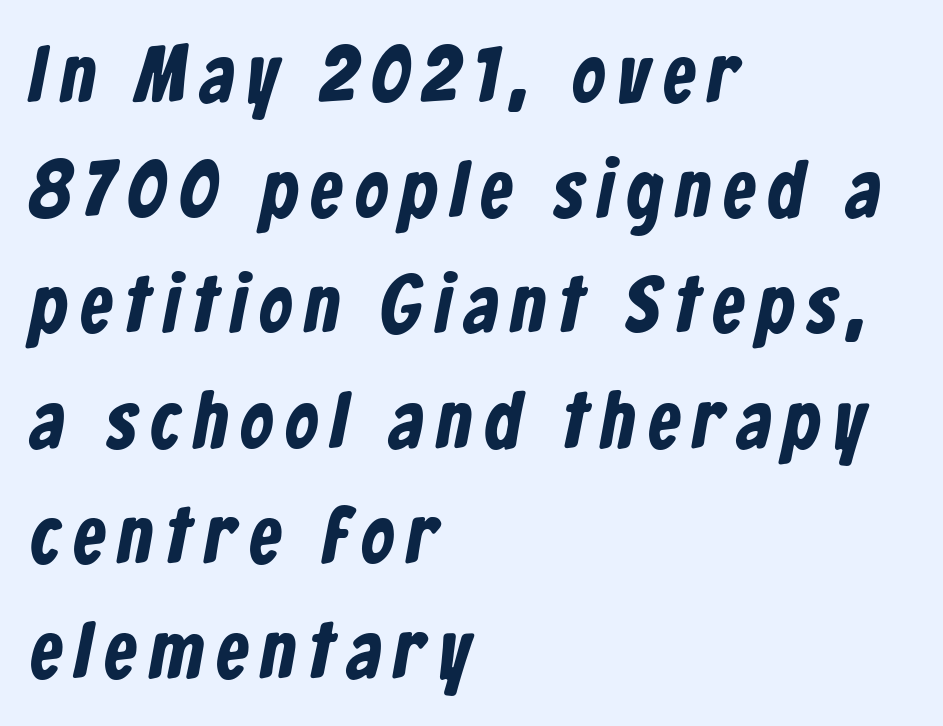
The image shows 80 px bold, condensed sans-serif type; set left-aligned, normal line spacing (1.44x), not underlined; low stroke contrast and a medium x-height.
